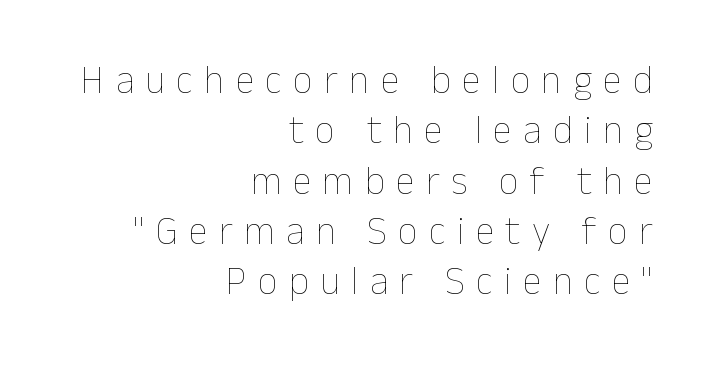
Q: Is the text bold? A: No.
Q: Is the text italic (slanted)? A: No, it is upright.
Q: Is the text underlined? A: No.
Q: How is the paragraph aligned? A: Right-aligned.
Q: Is the spacing between letters normal or unusually wide? A: Unusually wide.
Q: Is the spacing between lines tight, normal or loose? A: Normal.
Q: Width (condensed, normal, or wide)? A: Normal.
Q: Stroke contrast? A: Low.
Q: x-height? A: Medium.
Q: Monospaced? A: No.
